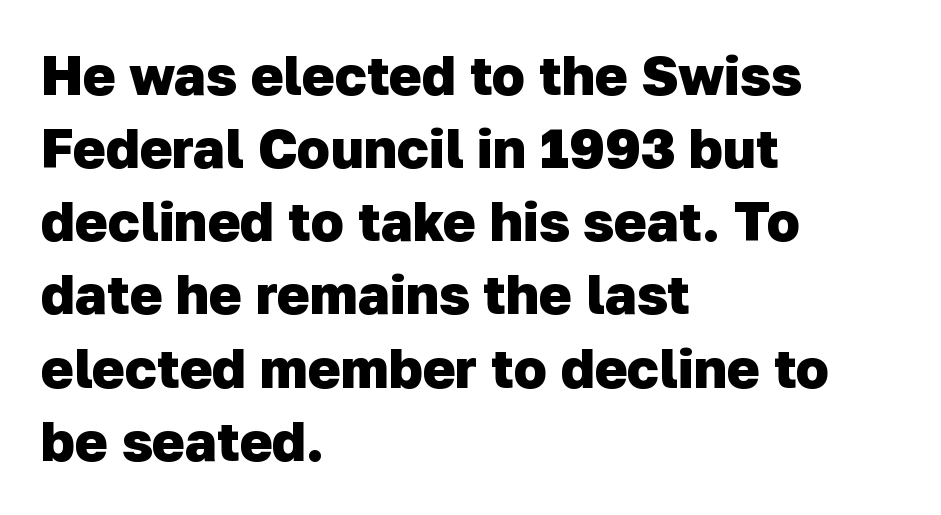
Here the glyphs are tracked normally, forming tight word shapes. The strokes are fattened all the way to bold. Each letter's strokes conclude bluntly, with no projecting serifs. Caption: multi-line text, flush left, ragged right. Line spacing here is normal.
